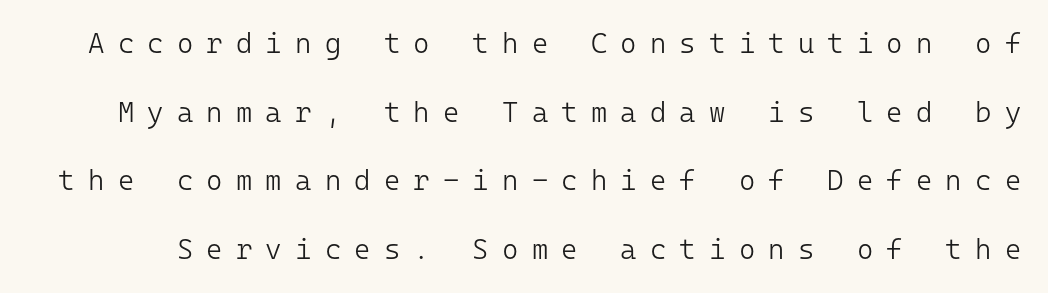
The image shows 28 px light sans-serif type, upright, monospaced; set loose line spacing (2.45x), unusually wide letter spacing (+0.47 em), not underlined; low stroke contrast and a medium x-height.
